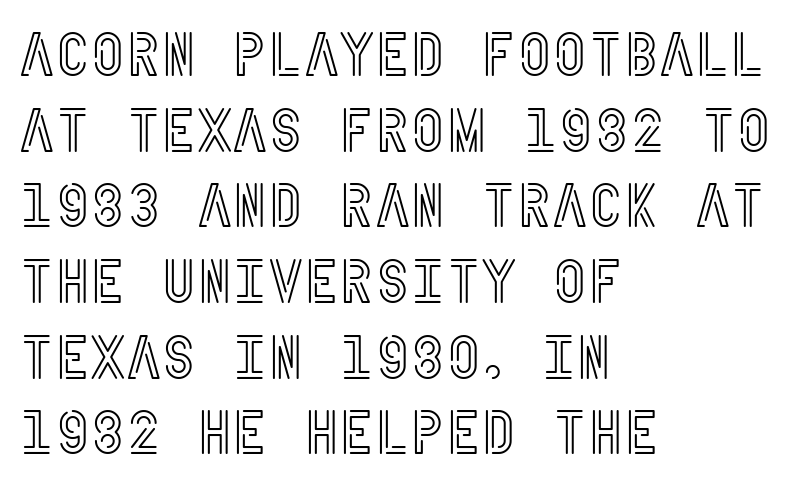
{"italic": "no", "width": "condensed", "x_height": "large", "underline": "no", "align": "left", "line_spacing_ratio": 1.24, "letter_spacing": "normal", "letter_spacing_em": 0.0, "glyph_px": 61}
